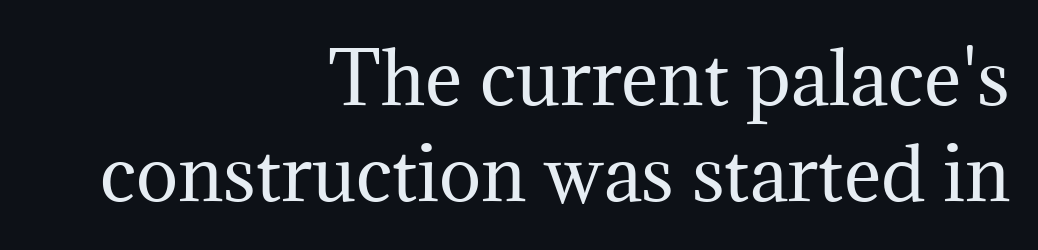
Q: Is the text bold? A: No.
Q: Is the text italic (slanted)? A: No, it is upright.
Q: Is the typeface a serif or a sans-serif typeface? A: Serif.
Q: Is the text underlined? A: No.
Q: How is the paragraph aligned? A: Right-aligned.
Q: Is the spacing between letters normal or unusually wide? A: Normal.
Q: Is the spacing between lines tight, normal or loose? A: Normal.
Q: Width (condensed, normal, or wide)? A: Normal.
Q: Stroke contrast? A: Medium.
Q: x-height? A: Medium.
Q: Monospaced? A: No.
